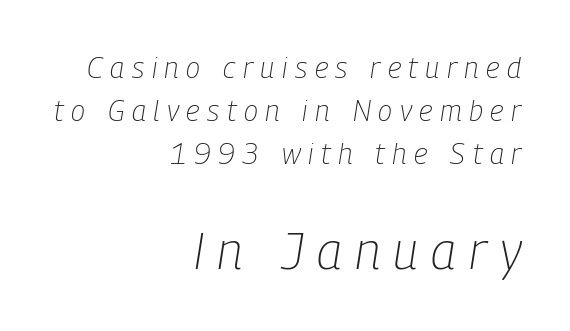
The image shows 51 px light, condensed type, italic (leaning right); set right-aligned, normal line spacing (1.49x), unusually wide letter spacing (+0.26 em), not underlined; the second (bottom) block is 1.76x larger; low stroke contrast and a medium x-height.
